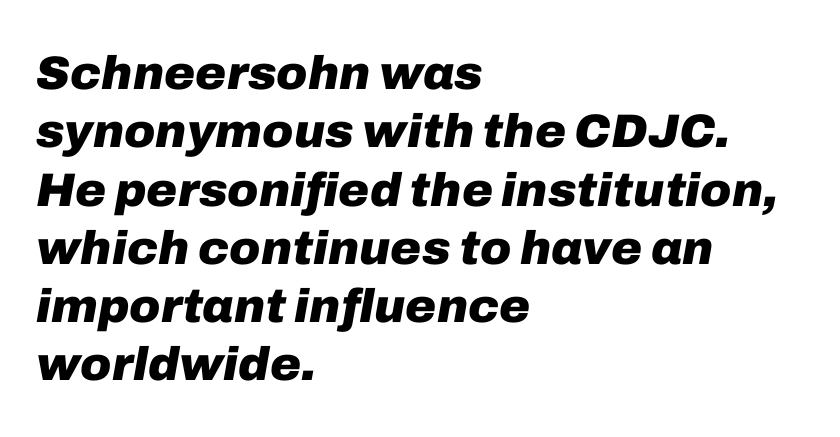
The image shows 47 px heavy type, italic (leaning right); set left-aligned, line spacing 1.24x, normal letter spacing, not underlined; low stroke contrast and a medium x-height.
